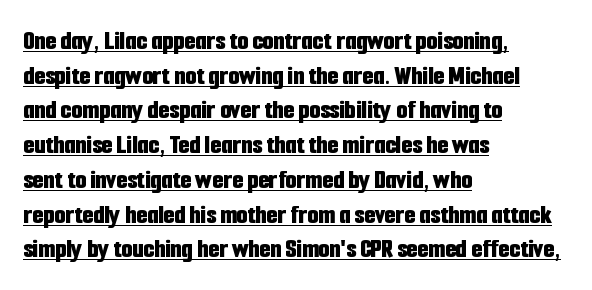
{"serif": "no", "italic": "no", "bold": "yes", "weight": "bold", "width": "condensed", "stroke_contrast": "low", "x_height": "medium", "monospaced": "no", "underline": "yes", "align": "left", "line_spacing_ratio": 1.24, "letter_spacing": "normal", "letter_spacing_em": 0.0, "glyph_px": 28}
